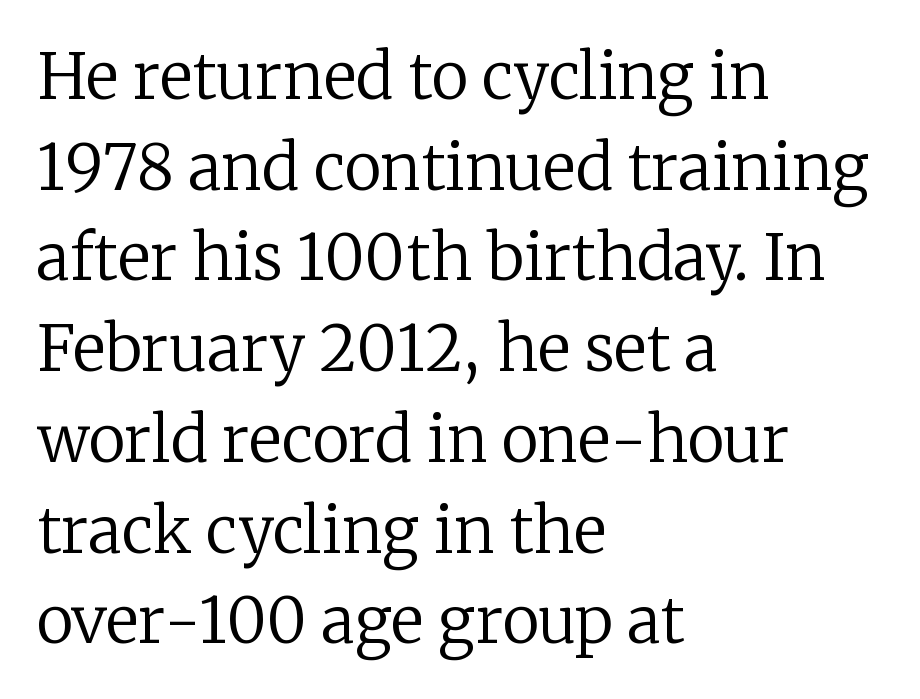
Q: Is the text bold? A: No.
Q: Is the text italic (slanted)? A: No, it is upright.
Q: Is the typeface a serif or a sans-serif typeface? A: Serif.
Q: Is the text underlined? A: No.
Q: How is the paragraph aligned? A: Left-aligned.
Q: Is the spacing between letters normal or unusually wide? A: Normal.
Q: Is the spacing between lines tight, normal or loose? A: Normal.
Q: Width (condensed, normal, or wide)? A: Normal.
Q: Stroke contrast? A: Low.
Q: x-height? A: Medium.
Q: Monospaced? A: No.
